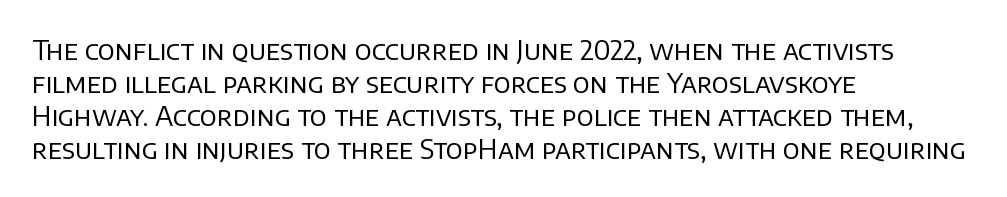
The type sits square on the baseline with zero lean. All the whitespace from short lines collects on the right. Students, note that the glyphs here touch the page at normal intervals. Weight class: somewhere from thin through regular. The foot of each line stays bare and open.
